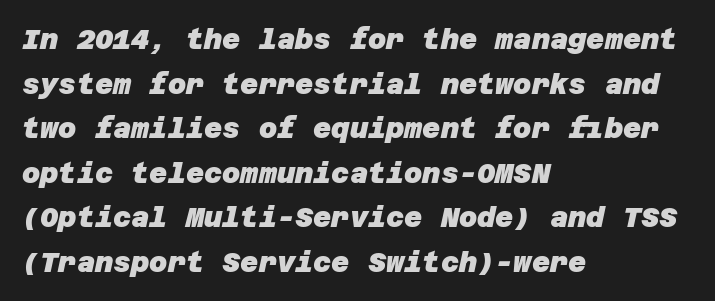
Q: Is the text bold? A: Yes.
Q: Is the typeface a serif or a sans-serif typeface? A: Sans-serif.
Q: Is the text underlined? A: No.
Q: How is the paragraph aligned? A: Left-aligned.
Q: Is the spacing between letters normal or unusually wide? A: Normal.
Q: Is the spacing between lines tight, normal or loose? A: Normal.
Q: Width (condensed, normal, or wide)? A: Normal.
Q: Stroke contrast? A: Low.
Q: x-height? A: Large.
